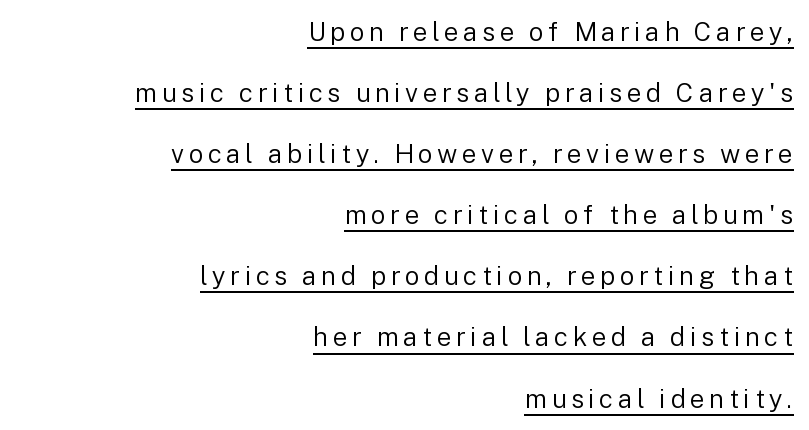
When letters stand straight like this, we call the style roman or upright. What decoration does the sample have? An underline. A typesetter would call this leading open, well beyond the default. No letter is thick-stroked: the sample isn't bold. Is the block centered? No — it sits flush against the right margin.
